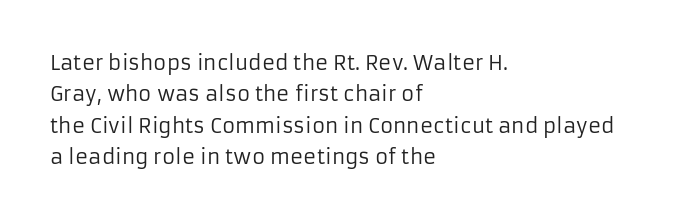
Line spacing here is normal. A typesetter would mark this as roman, not italic. The specimen omits any rule beneath the text block's lines. The rag falls on the right side of this text block. The characters are drawn with everyday or finer stroke widths.
